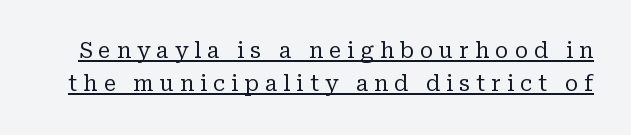
Q: Is the text bold? A: No.
Q: Is the text italic (slanted)? A: No, it is upright.
Q: Is the text underlined? A: Yes.
Q: Is the spacing between letters normal or unusually wide? A: Unusually wide.
Q: Is the spacing between lines tight, normal or loose? A: Normal.
